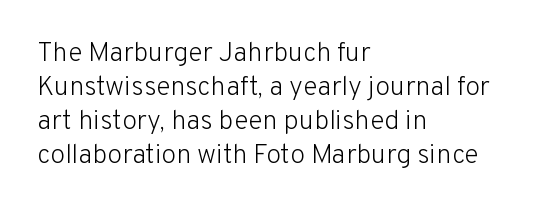
Q: Is the text bold? A: No.
Q: Is the text italic (slanted)? A: No, it is upright.
Q: Is the text underlined? A: No.
Q: How is the paragraph aligned? A: Left-aligned.
Q: Is the spacing between letters normal or unusually wide? A: Normal.
Q: Is the spacing between lines tight, normal or loose? A: Normal.
